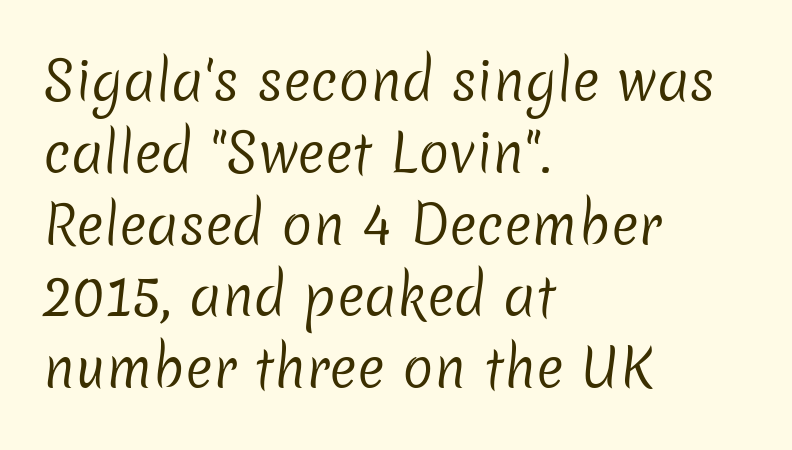
Q: Is the text bold? A: No.
Q: Is the typeface a serif or a sans-serif typeface? A: Sans-serif.
Q: Is the text underlined? A: No.
Q: How is the paragraph aligned? A: Left-aligned.
Q: Is the spacing between letters normal or unusually wide? A: Normal.
Q: Is the spacing between lines tight, normal or loose? A: Normal.
Q: Width (condensed, normal, or wide)? A: Normal.
Q: Stroke contrast? A: Low.
Q: x-height? A: Medium.
Q: Monospaced? A: No.
